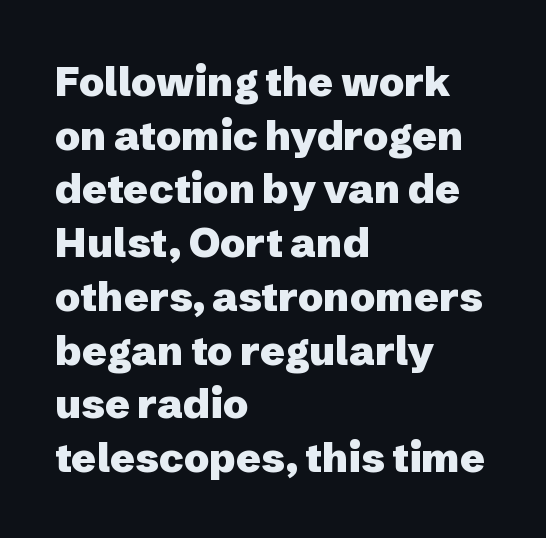
{"serif": "no", "italic": "no", "bold": "yes", "weight": "heavy", "width": "normal", "stroke_contrast": "low", "x_height": "medium", "monospaced": "no", "underline": "no", "align": "left", "line_spacing": "normal", "line_spacing_ratio": 1.31, "letter_spacing": "normal", "letter_spacing_em": 0.0, "glyph_px": 41}
